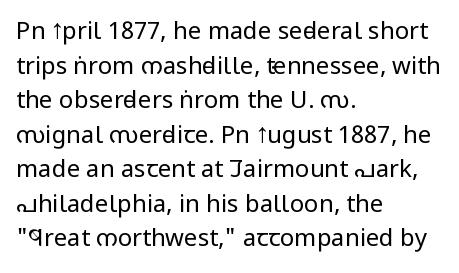
The image shows 24 px text type, upright; set left-aligned, normal line spacing (1.44x), normal letter spacing, not underlined.
